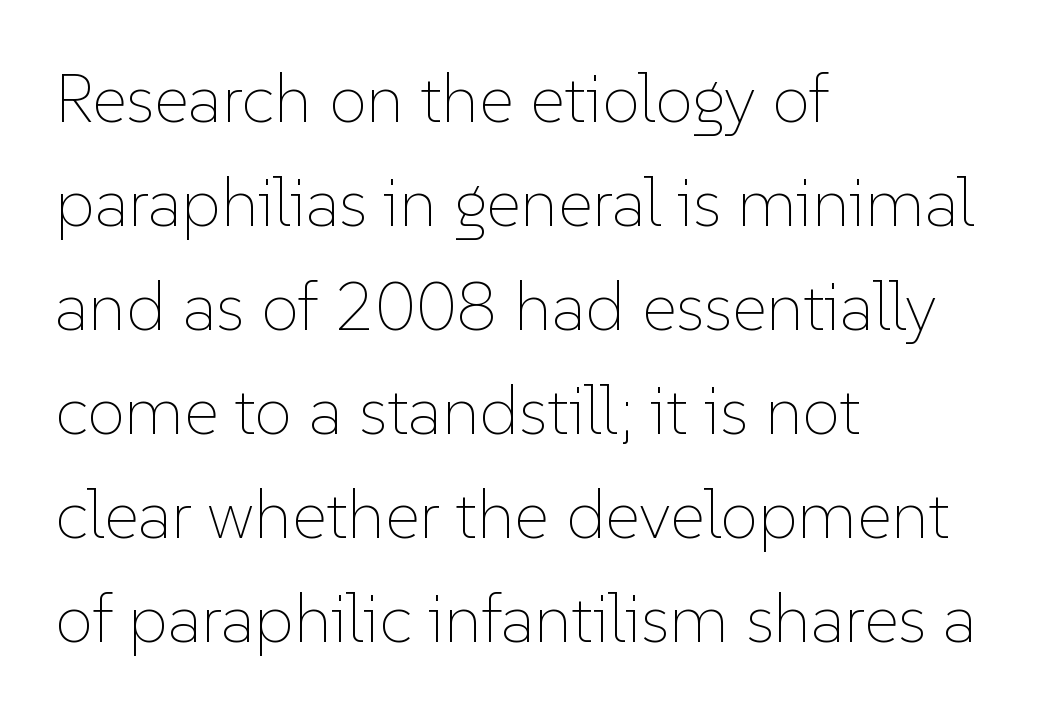
The image shows 68 px thin type, upright; set left-aligned, normal line spacing (1.53x), normal letter spacing, not underlined; low stroke contrast and a medium x-height.
